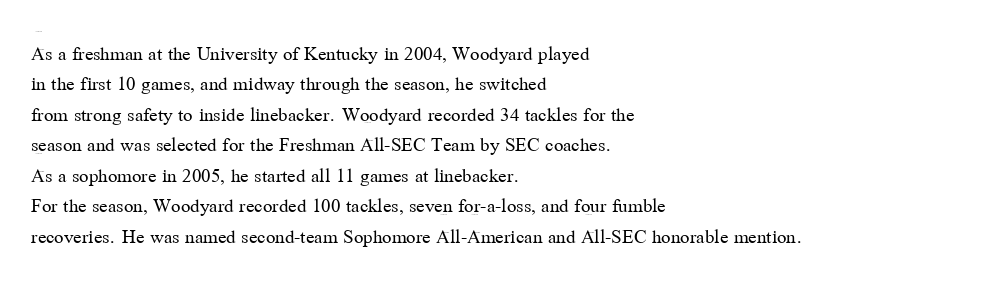
Q: Is the text bold? A: No.
Q: Is the text italic (slanted)? A: No, it is upright.
Q: Is the text underlined? A: No.
Q: How is the paragraph aligned? A: Left-aligned.
Q: Is the spacing between letters normal or unusually wide? A: Normal.
Q: Is the spacing between lines tight, normal or loose? A: Normal.
